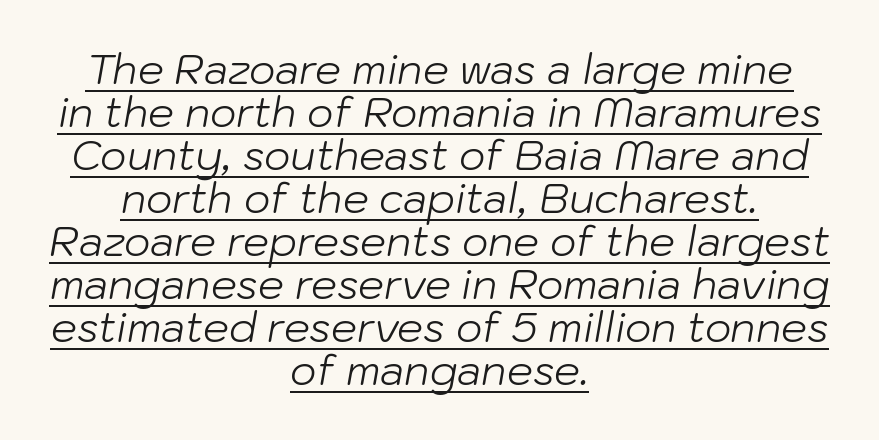
This is underlined copy, the kind a proofreader might mark for attention. The strokes are not fattened; the text isn't bold. Baseline-to-baseline distance is barely more than the letter height. Characters follow at the spacing the type designer built in.
